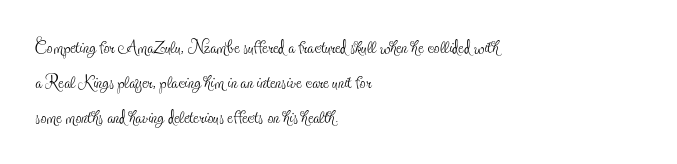
The image shows 24 px text type; set left-aligned, normal line spacing (1.45x), normal letter spacing, not underlined.
